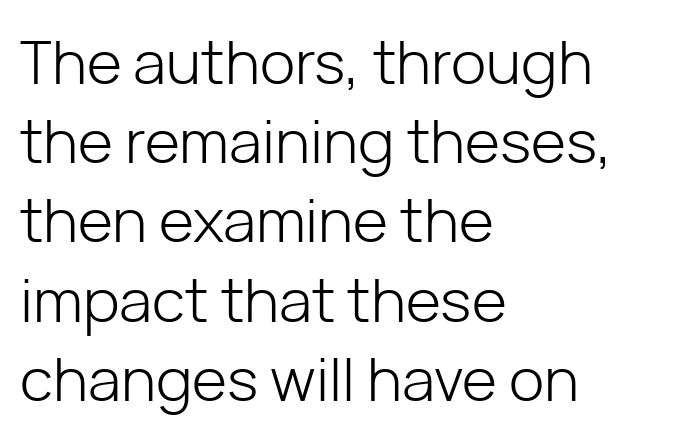
Q: Is the text bold? A: No.
Q: Is the text italic (slanted)? A: No, it is upright.
Q: Is the typeface a serif or a sans-serif typeface? A: Sans-serif.
Q: Is the text underlined? A: No.
Q: How is the paragraph aligned? A: Left-aligned.
Q: Is the spacing between letters normal or unusually wide? A: Normal.
Q: Is the spacing between lines tight, normal or loose? A: Normal.
Q: Width (condensed, normal, or wide)? A: Normal.
Q: Stroke contrast? A: Low.
Q: x-height? A: Medium.
Q: Monospaced? A: No.
